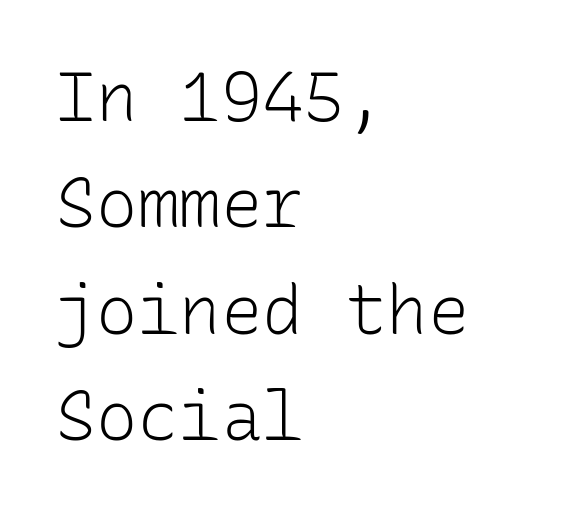
{"serif": "no", "italic": "no", "bold": "no", "weight": "light", "width": "normal", "stroke_contrast": "low", "x_height": "medium", "monospaced": "yes", "underline": "no", "align": "left", "line_spacing": "normal", "line_spacing_ratio": 1.54, "letter_spacing": "normal", "letter_spacing_em": 0.0, "glyph_px": 69}
